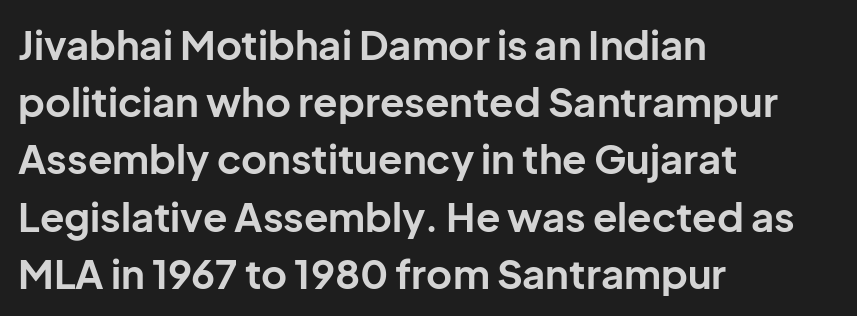
{"serif": "no", "italic": "no", "bold": "yes", "weight": "bold", "width": "normal", "stroke_contrast": "low", "x_height": "medium", "monospaced": "no", "underline": "no", "align": "left", "line_spacing": "normal", "line_spacing_ratio": 1.43, "letter_spacing": "normal", "letter_spacing_em": 0.0, "glyph_px": 40}
